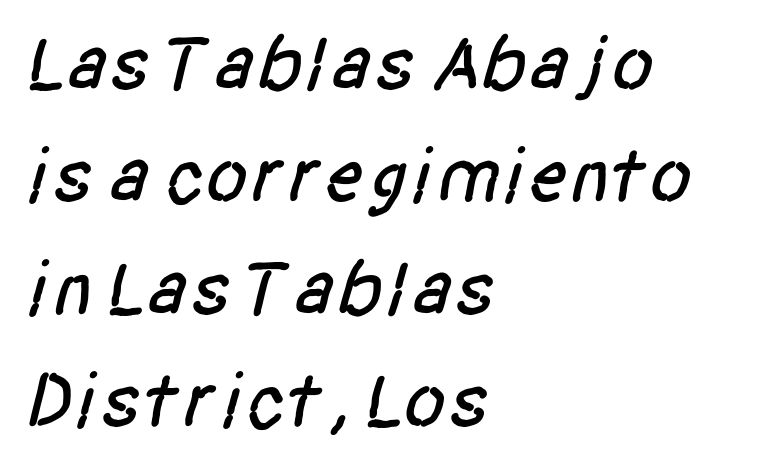
Q: Is the typeface a serif or a sans-serif typeface? A: Sans-serif.
Q: Is the text underlined? A: No.
Q: How is the paragraph aligned? A: Left-aligned.
Q: Is the spacing between letters normal or unusually wide? A: Normal.
Q: Is the spacing between lines tight, normal or loose? A: Normal.
Q: Width (condensed, normal, or wide)? A: Condensed.
Q: Stroke contrast? A: Low.
Q: x-height? A: Large.
Q: Monospaced? A: No.
